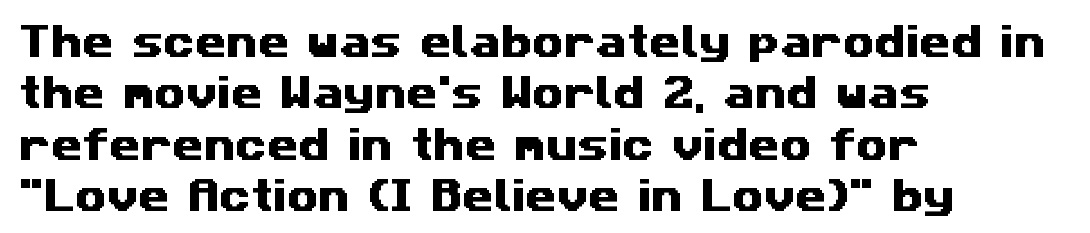
The image shows 36 px wide sans-serif type; set left-aligned, normal line spacing (1.43x), normal letter spacing, not underlined; medium stroke contrast and a medium x-height.
